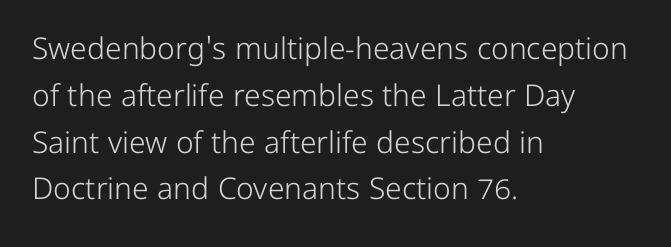
The image shows 30 px light sans-serif type, upright; set left-aligned, normal line spacing (1.56x), normal letter spacing, not underlined; low stroke contrast and a medium x-height.
